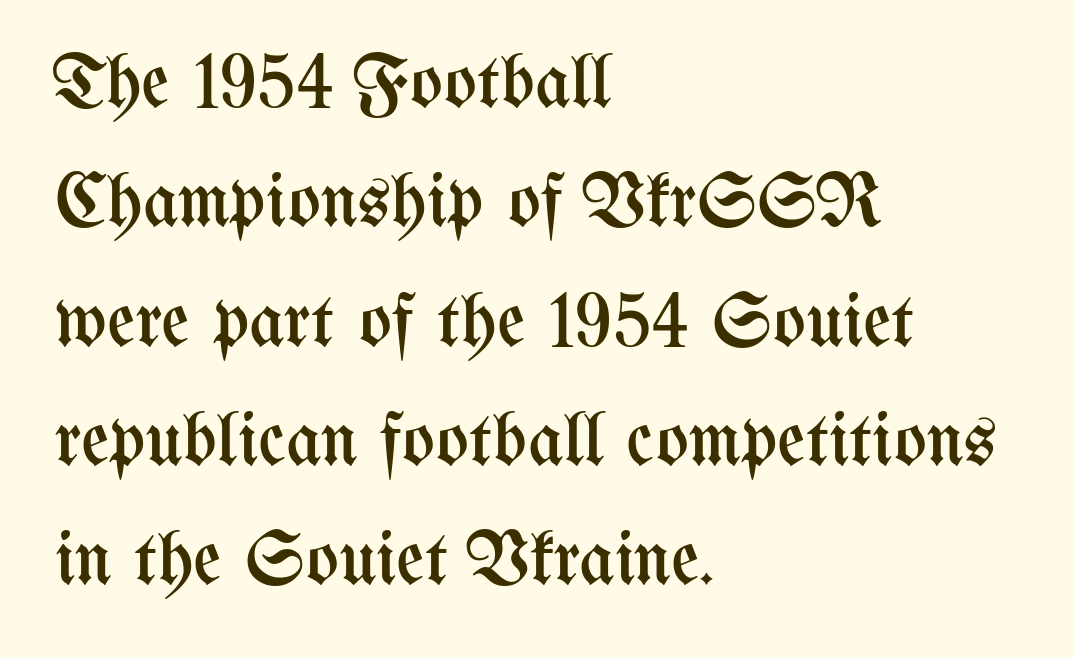
Q: Is the text bold? A: No.
Q: Is the text italic (slanted)? A: No, it is upright.
Q: Is the text underlined? A: No.
Q: How is the paragraph aligned? A: Left-aligned.
Q: Is the spacing between letters normal or unusually wide? A: Normal.
Q: Is the spacing between lines tight, normal or loose? A: Normal.
Q: Width (condensed, normal, or wide)? A: Condensed.
Q: Stroke contrast? A: Medium.
Q: x-height? A: Medium.
Q: Monospaced? A: No.
